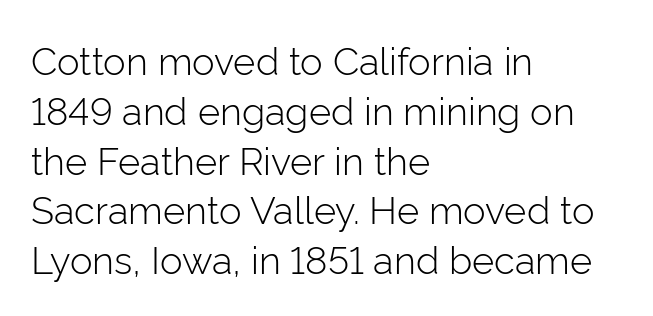
Q: Is the text bold? A: No.
Q: Is the text italic (slanted)? A: No, it is upright.
Q: Is the typeface a serif or a sans-serif typeface? A: Sans-serif.
Q: Is the text underlined? A: No.
Q: How is the paragraph aligned? A: Left-aligned.
Q: Is the spacing between letters normal or unusually wide? A: Normal.
Q: Is the spacing between lines tight, normal or loose? A: Normal.
Q: Width (condensed, normal, or wide)? A: Normal.
Q: Stroke contrast? A: Low.
Q: x-height? A: Medium.
Q: Monospaced? A: No.
